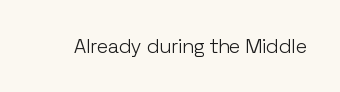
The image shows 20 px text type, upright; set normal letter spacing, not underlined.
